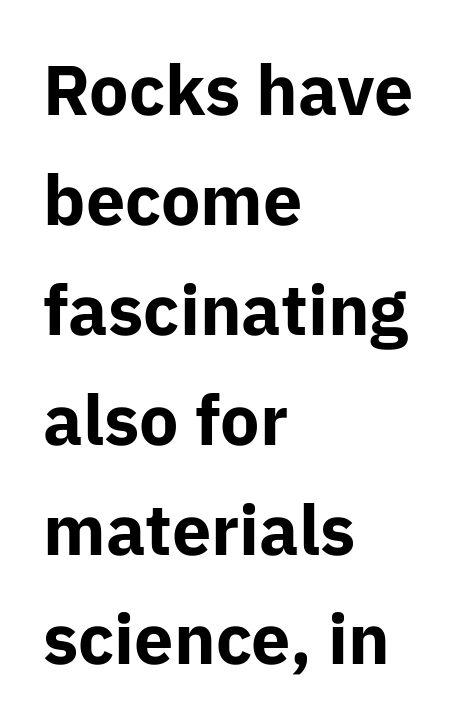
The image shows 70 px bold sans-serif type, upright; set left-aligned, normal line spacing (1.57x), normal letter spacing, not underlined; low stroke contrast and a medium x-height.
